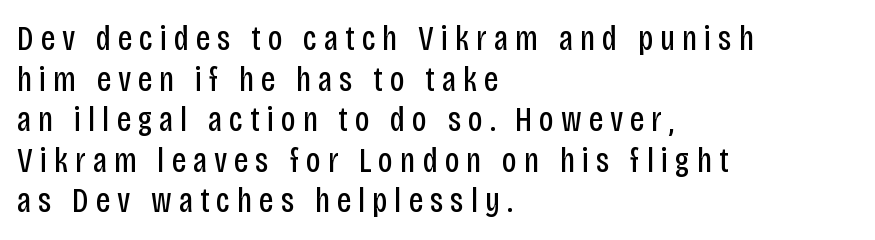
Q: Is the text bold? A: No.
Q: Is the text italic (slanted)? A: No, it is upright.
Q: Is the typeface a serif or a sans-serif typeface? A: Sans-serif.
Q: Is the text underlined? A: No.
Q: How is the paragraph aligned? A: Left-aligned.
Q: Is the spacing between letters normal or unusually wide? A: Unusually wide.
Q: Width (condensed, normal, or wide)? A: Condensed.
Q: Stroke contrast? A: Low.
Q: x-height? A: Large.
Q: Monospaced? A: No.
